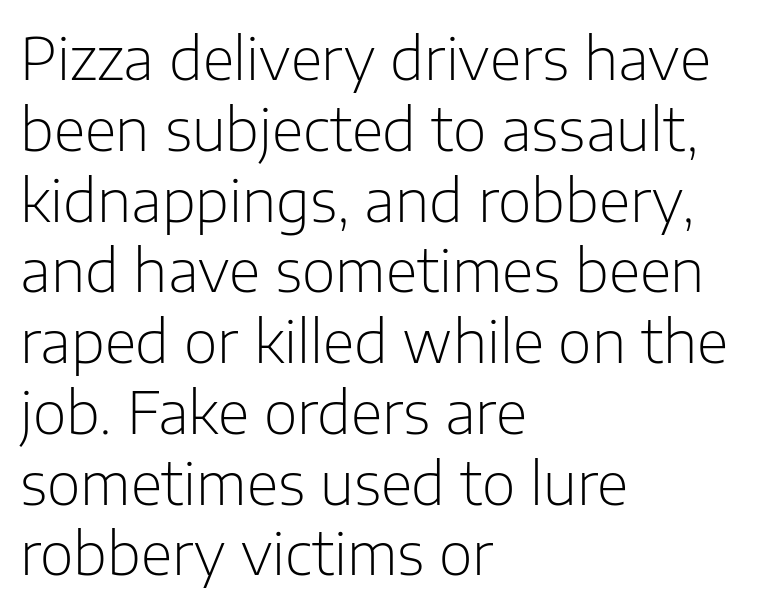
{"serif": "no", "italic": "no", "bold": "no", "weight": "light", "width": "normal", "stroke_contrast": "low", "x_height": "medium", "monospaced": "no", "underline": "no", "align": "left", "line_spacing_ratio": 1.22, "letter_spacing": "normal", "letter_spacing_em": 0.0, "glyph_px": 58}
